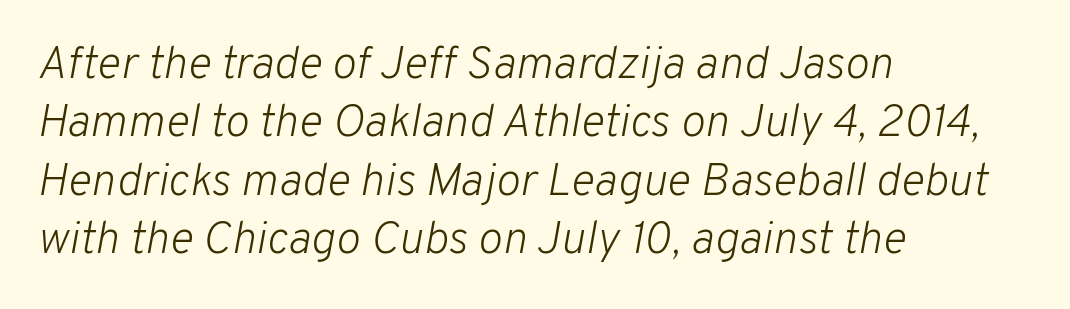
The designer left line spacing at the default. The lettering tilts uniformly, giving the passage an italic look. Is this a fixed-width face? No — the glyphs have proportional, varying widths. Short and long lines alike share a common starting point at left. Ink coverage per letter is moderate at most.
